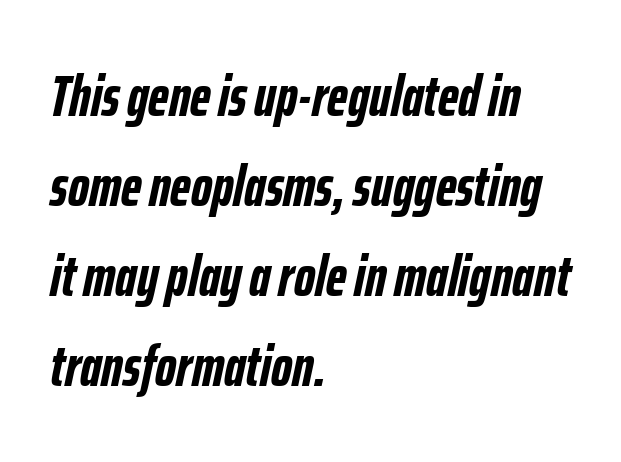
Q: Is the text bold? A: Yes.
Q: Is the text italic (slanted)? A: Yes, it leans right by about 12 degrees.
Q: Is the text underlined? A: No.
Q: How is the paragraph aligned? A: Left-aligned.
Q: Is the spacing between letters normal or unusually wide? A: Normal.
Q: Is the spacing between lines tight, normal or loose? A: Normal.
Q: Width (condensed, normal, or wide)? A: Condensed.
Q: Stroke contrast? A: Low.
Q: x-height? A: Medium.
Q: Monospaced? A: No.
